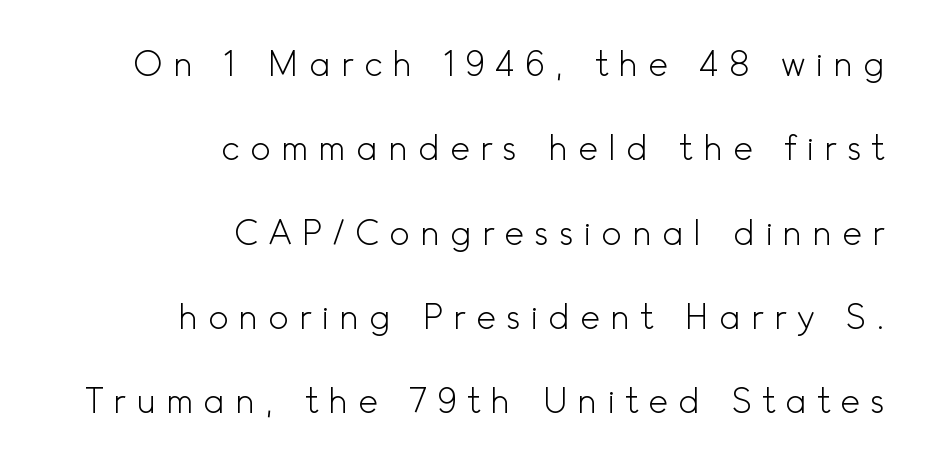
The image shows 34 px light sans-serif type, upright; set right-aligned, loose line spacing (2.48x), unusually wide letter spacing (+0.29 em), not underlined; a small x-height.
